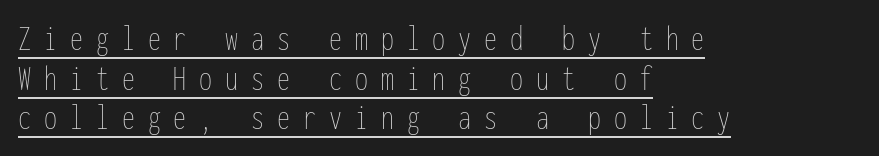
The image shows 37 px thin, condensed type, upright, monospaced; set left-aligned, tight line spacing (1.07x), unusually wide letter spacing (+0.35 em), underlined; low stroke contrast and a medium x-height.
